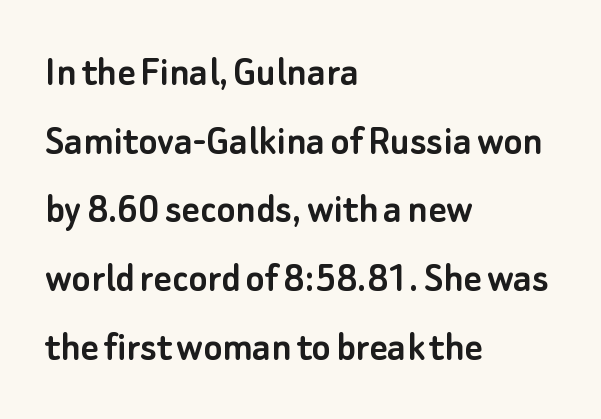
Do the characters align in a grid? No, the font is proportional. Horizontally, the lines are justified to the leading edge only. Nope, no serifs anywhere on these letters. This is the regular roman posture of the typeface.
